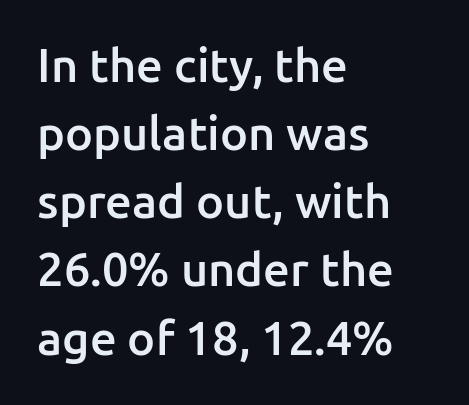
The image shows 47 px semibold sans-serif type, upright; set left-aligned, normal line spacing (1.45x), normal letter spacing, not underlined; low stroke contrast and a medium x-height.
